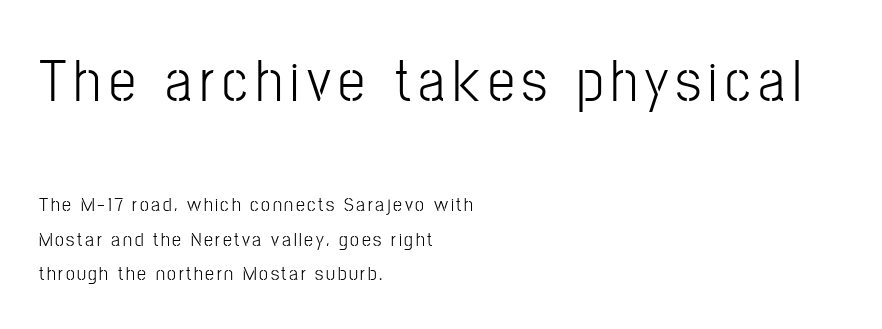
The passage shown is typed in a proportional face where columns would drift. The string is rendered with underlining switched off. The typesetter chose a ragged-right arrangement here. A typesetter would label this face a sans.
